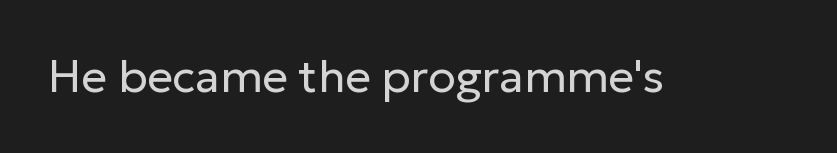
Look at the tracking — it's just the regular setting, nothing added. To sum up the face: it is a sans, with no serifs. Varying glyph widths throughout — classic text-font behaviour. Weight class: somewhere from thin through regular. Lines of text with bare space underneath.
